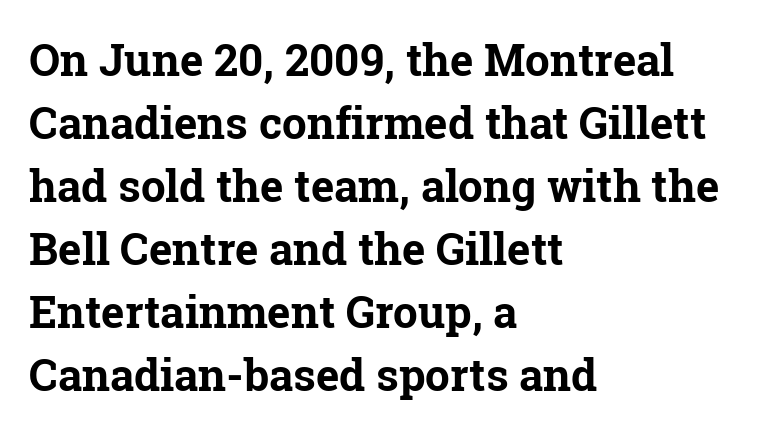
The image shows 44 px bold serif type, upright; set left-aligned, normal line spacing (1.43x), normal letter spacing, not underlined; low stroke contrast and a medium x-height.
